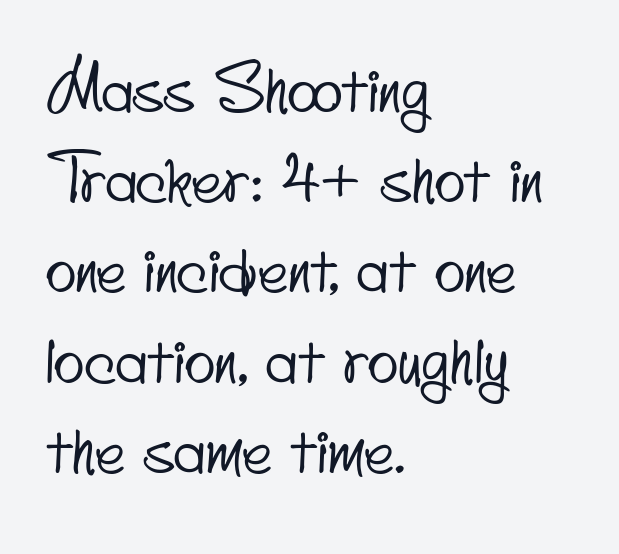
Q: Is the typeface a serif or a sans-serif typeface? A: Sans-serif.
Q: Is the text underlined? A: No.
Q: How is the paragraph aligned? A: Left-aligned.
Q: Is the spacing between letters normal or unusually wide? A: Normal.
Q: Is the spacing between lines tight, normal or loose? A: Normal.
Q: Width (condensed, normal, or wide)? A: Condensed.
Q: Stroke contrast? A: Low.
Q: x-height? A: Small.
Q: Monospaced? A: No.
